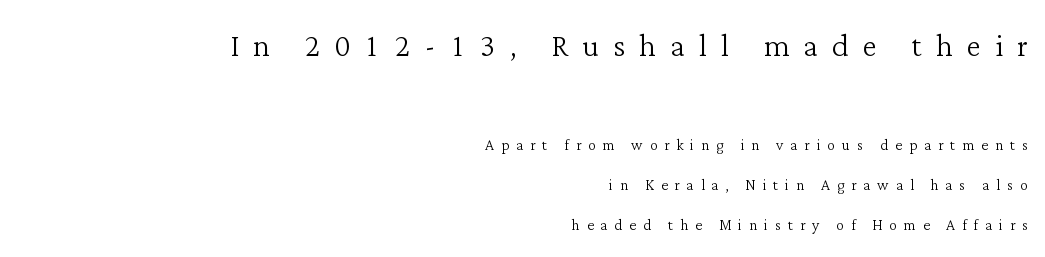
Letterform terminals end in serifs throughout the passage. How are the letters spaced? Widely, with obvious added tracking. Of the two passages, the one on top uses the larger point size. Notice how the stems are strictly vertical — no italics here. Loosely led — the rows are spread out. This reads as an unemphasized weight, regular at the heaviest.
